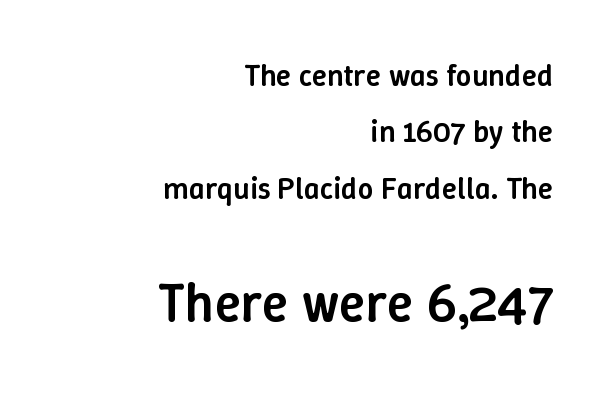
Bare-footed words on every line. Do the letters lean? They stand straight. This sample uses plain, unmodified letter spacing. The face used here is proportionally spaced, like ordinary book or web type. Character size in the trailing block exceeds that of the leading block. The typesetter chose a ragged-left arrangement here.
